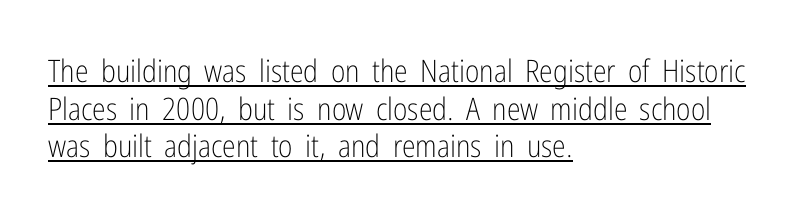
The image shows 31 px light, condensed sans-serif type, upright; set left-aligned, line spacing 1.21x, normal letter spacing, underlined; low stroke contrast and a medium x-height.
